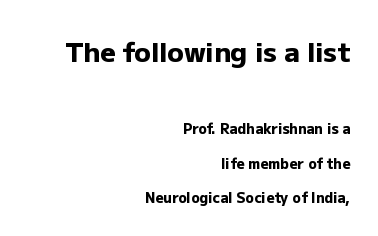
This is the regular roman posture of the typeface. Visually, the top section dominates because its glyphs are scaled up. Strokes here are thick enough to call this a true bold. The type is set solid horizontally, with unmodified tracking. Is there much room between lines? Yes — plenty of vertical air separates them. Where is the straight margin? On the right.
